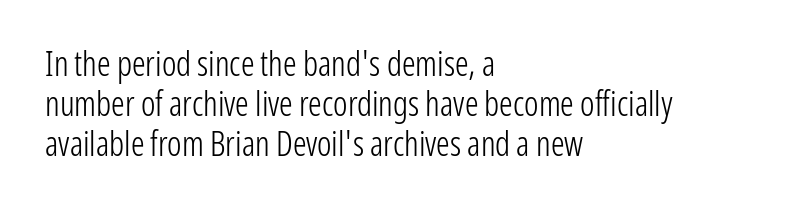
Here the designer chose a conventional face with non-uniform glyph widths. Italic? Not at all — the glyphs are vertical. Glyph-to-glyph distance matches everyday printed text. The rag falls on the right side of this text block.
